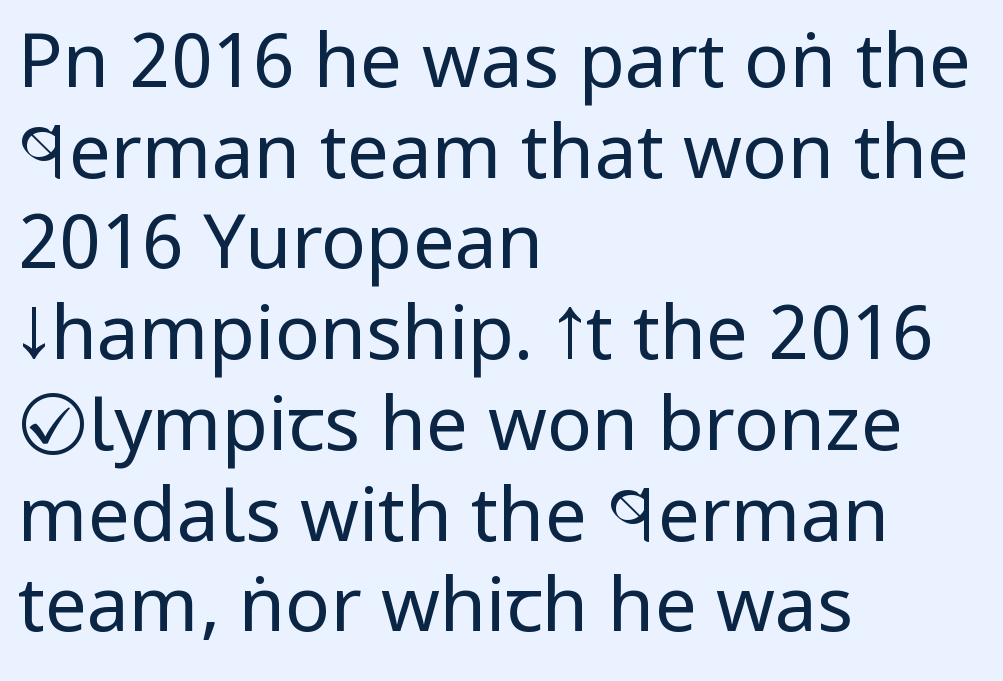
Q: Is the text bold? A: No.
Q: Is the text italic (slanted)? A: No, it is upright.
Q: Is the typeface a serif or a sans-serif typeface? A: Sans-serif.
Q: Is the text underlined? A: No.
Q: How is the paragraph aligned? A: Left-aligned.
Q: Is the spacing between letters normal or unusually wide? A: Normal.
Q: Width (condensed, normal, or wide)? A: Condensed.
Q: Stroke contrast? A: Low.
Q: x-height? A: Large.
Q: Monospaced? A: No.
